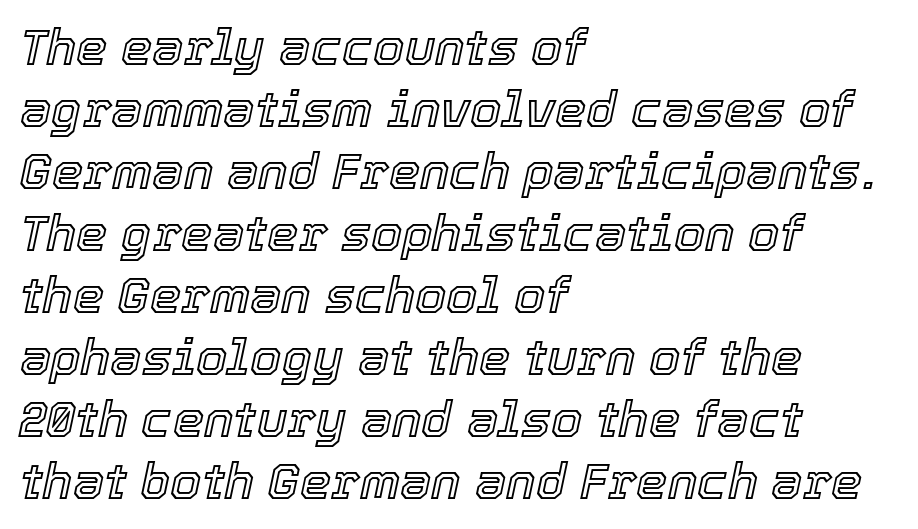
Typeset ragged right — the left edge is the straight one. The passage shown is typed in a proportional face where columns would drift. Glyph-to-glyph distance matches everyday printed text. Notice how the stems are inclined rather than vertical — that's the hallmark of italics. The zone under the glyphs is completely vacant.
